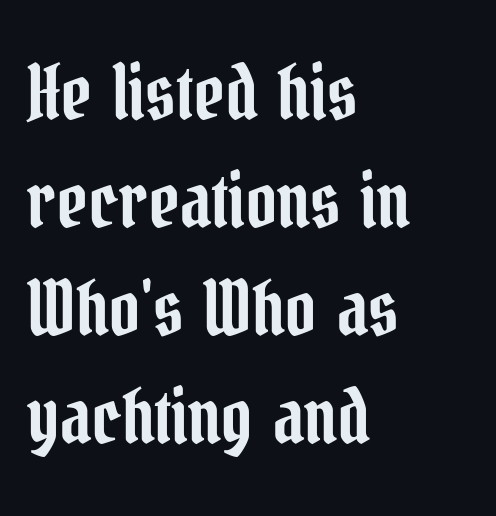
The image shows 76 px condensed serif type, upright; set left-aligned, normal line spacing (1.42x), normal letter spacing, not underlined; low stroke contrast and a medium x-height.
